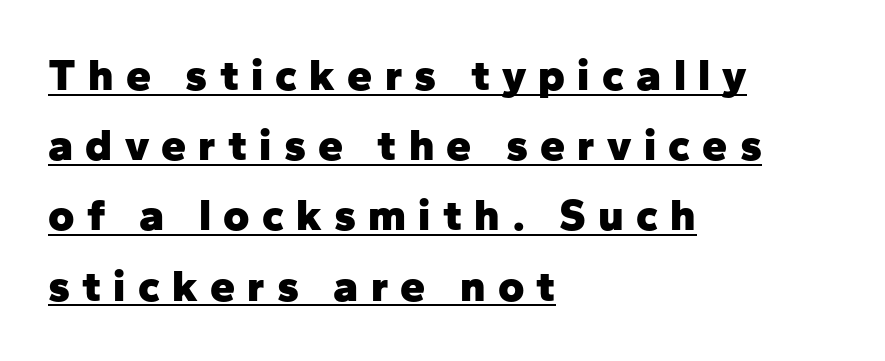
The image shows 45 px heavy sans-serif type, upright; set left-aligned, normal line spacing (1.56x), unusually wide letter spacing (+0.27 em), underlined; low stroke contrast and a medium x-height.
